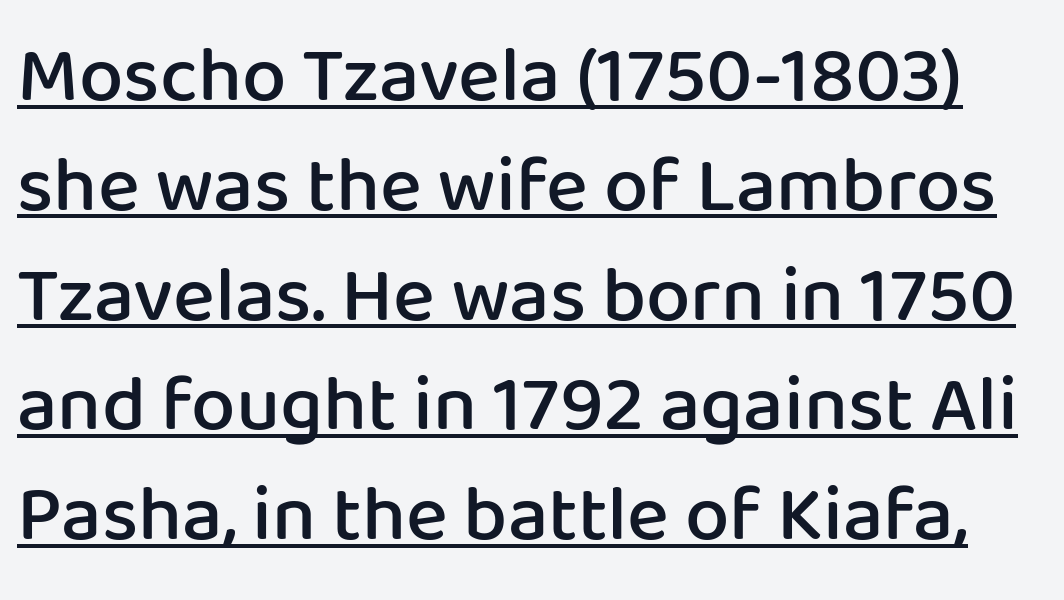
{"serif": "no", "italic": "no", "bold": "semi", "weight": "semibold", "width": "normal", "stroke_contrast": "low", "x_height": "medium", "monospaced": "no", "underline": "yes", "line_spacing": "normal", "line_spacing_ratio": 1.39, "letter_spacing": "normal", "letter_spacing_em": 0.0, "glyph_px": 79}
